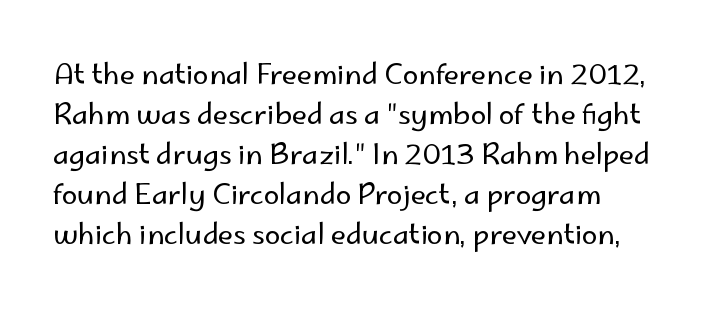
The image shows 28 px regular-weight sans-serif type, upright; set left-aligned, normal line spacing (1.43x), normal letter spacing, not underlined; low stroke contrast and a small x-height.
